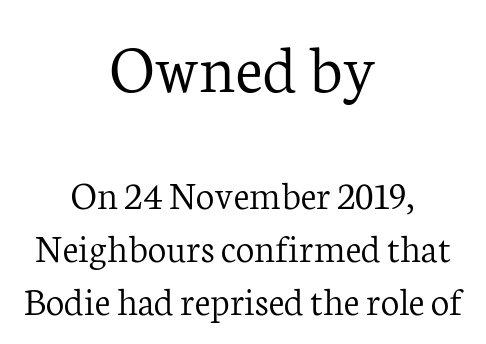
Q: Is the text bold? A: No.
Q: Is the text italic (slanted)? A: No, it is upright.
Q: Is the typeface a serif or a sans-serif typeface? A: Serif.
Q: Is the text underlined? A: No.
Q: How is the paragraph aligned? A: Centered.
Q: Is the spacing between letters normal or unusually wide? A: Normal.
Q: Is the spacing between lines tight, normal or loose? A: Normal.
Q: Which block of text is set in a larger size, the first (top) or the second (bottom)? A: The first (top) one.
Q: Width (condensed, normal, or wide)? A: Normal.
Q: Stroke contrast? A: Low.
Q: x-height? A: Medium.
Q: Monospaced? A: No.
